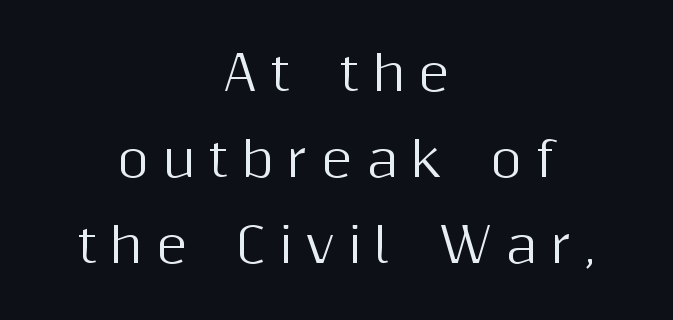
To sum up the face: it is a sans, with no serifs. The rendering positions every line midway between the sides. Note the varied advance widths — an 'i' is clearly narrower than an 'm'. Inter-character spacing is expanded well beyond the font's built-in metrics. The typography opts for an upright posture over an oblique one. Underline: absent.
